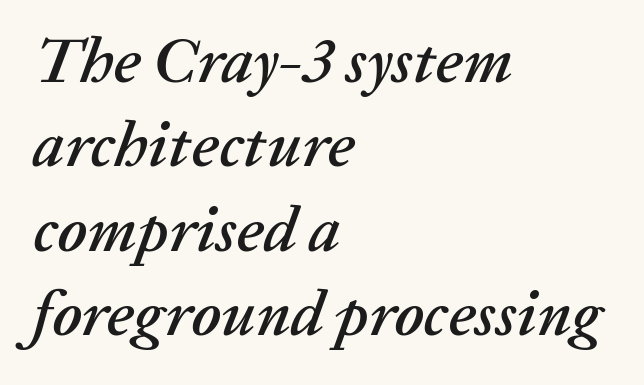
{"italic": "yes", "lean": "right", "slant_degrees": 20, "width": "normal", "stroke_contrast": "low", "x_height": "medium", "monospaced": "no", "underline": "no", "align": "left", "line_spacing": "normal", "line_spacing_ratio": 1.32, "letter_spacing": "normal", "letter_spacing_em": 0.0, "glyph_px": 64}
